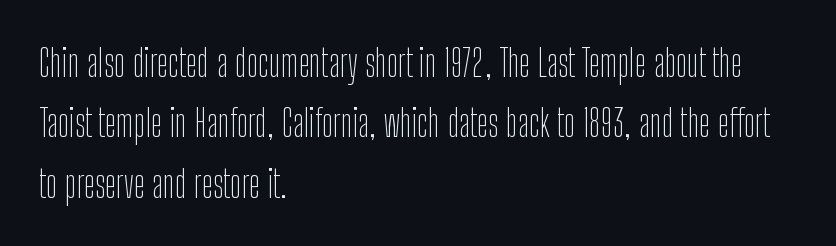
The image shows 38 px thin, condensed sans-serif type, upright; set left-aligned, normal line spacing (1.59x), normal letter spacing, not underlined; low stroke contrast and a medium x-height.
